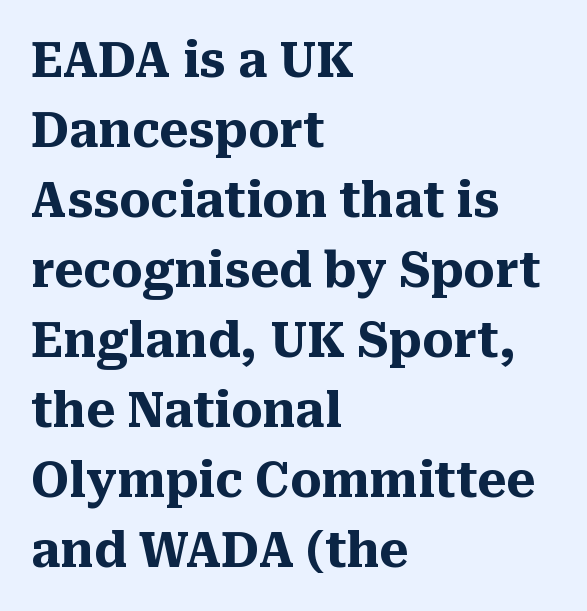
Tall strokes in this sample are plumb rather than angled. The strip under each line holds only bare page. Do the characters align in a grid? No, the font is proportional. Look at the bottom of the vertical strokes: they flare into serifs here. Between one letter and the next there's only the usual sliver of space.
